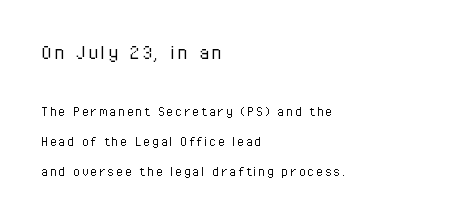
Ordinary non-slanted type is in use. The letters look calm and open, with moderate or lighter stems. Words float on clear page, feet unadorned. What's the leading like? Stretched, with rows far apart. The initial chunk of copy outweighs the following chunk in type size.
